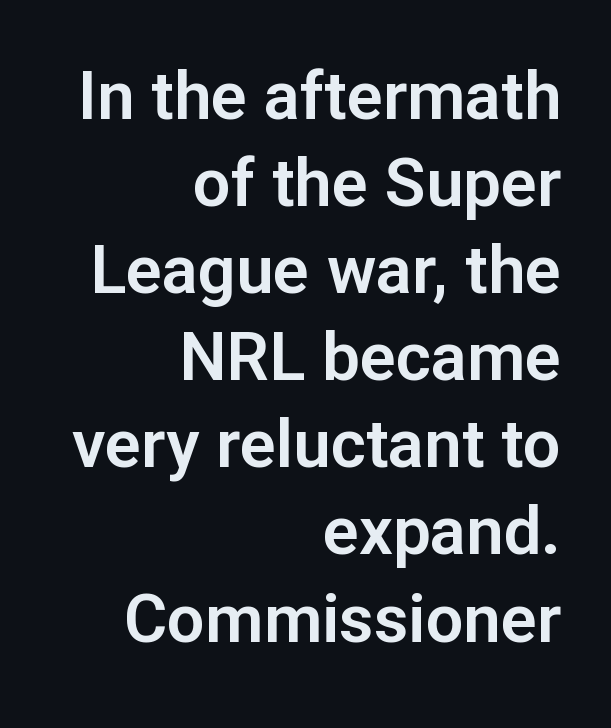
Q: Is the text italic (slanted)? A: No, it is upright.
Q: Is the typeface a serif or a sans-serif typeface? A: Sans-serif.
Q: Is the text underlined? A: No.
Q: How is the paragraph aligned? A: Right-aligned.
Q: Is the spacing between letters normal or unusually wide? A: Normal.
Q: Is the spacing between lines tight, normal or loose? A: Normal.
Q: Width (condensed, normal, or wide)? A: Normal.
Q: Stroke contrast? A: Low.
Q: x-height? A: Medium.
Q: Monospaced? A: No.
